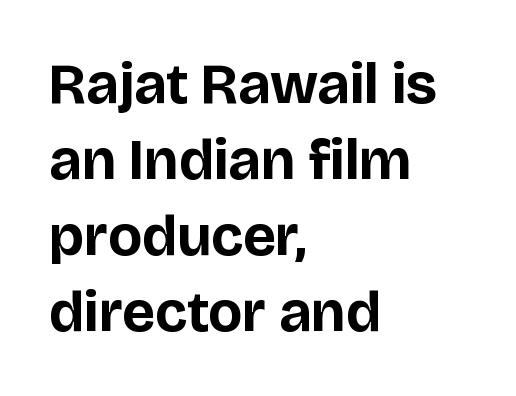
{"serif": "no", "italic": "no", "bold": "yes", "weight": "bold", "width": "normal", "stroke_contrast": "low", "x_height": "large", "monospaced": "no", "underline": "no", "align": "left", "line_spacing": "normal", "line_spacing_ratio": 1.31, "letter_spacing": "normal", "letter_spacing_em": 0.0, "glyph_px": 58}
